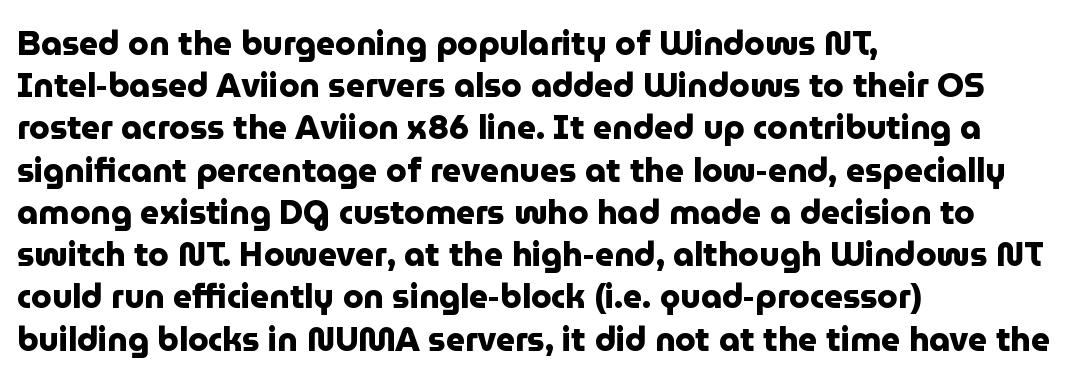
{"serif": "no", "italic": "no", "bold": "yes", "weight": "heavy", "width": "normal", "stroke_contrast": "low", "x_height": "medium", "monospaced": "no", "underline": "no", "align": "left", "line_spacing": "normal", "line_spacing_ratio": 1.28, "letter_spacing": "normal", "letter_spacing_em": 0.0, "glyph_px": 33}
